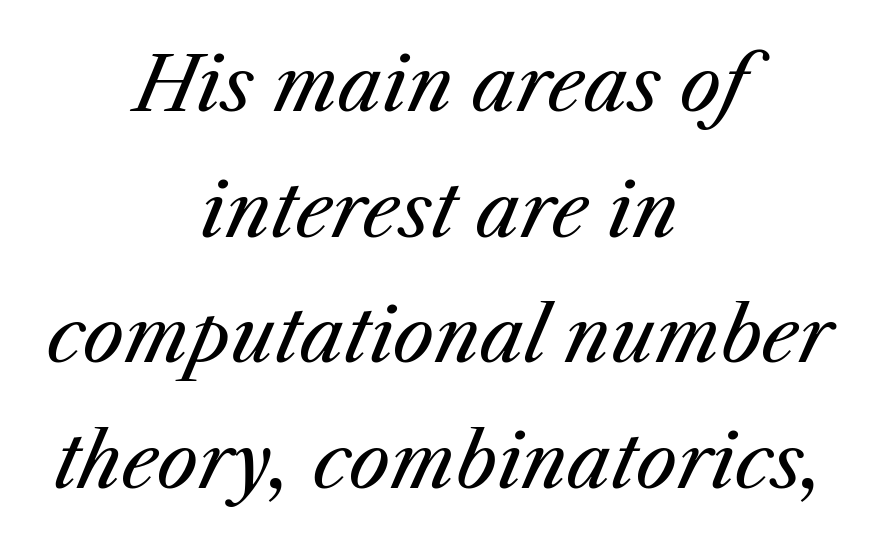
The image shows 73 px regular-weight type, italic (leaning right); set centered, line spacing 1.72x, normal letter spacing, not underlined; medium stroke contrast and a medium x-height.
